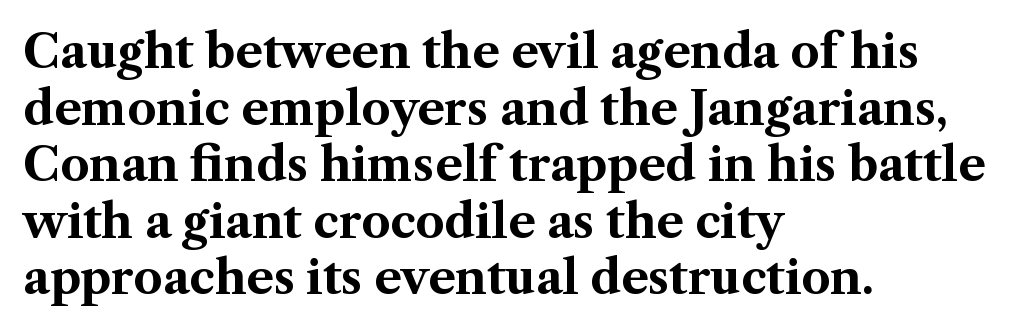
Q: Is the text bold? A: Yes.
Q: Is the text italic (slanted)? A: No, it is upright.
Q: Is the typeface a serif or a sans-serif typeface? A: Serif.
Q: Is the text underlined? A: No.
Q: How is the paragraph aligned? A: Left-aligned.
Q: Is the spacing between letters normal or unusually wide? A: Normal.
Q: Width (condensed, normal, or wide)? A: Normal.
Q: Stroke contrast? A: Medium.
Q: x-height? A: Medium.
Q: Monospaced? A: No.
